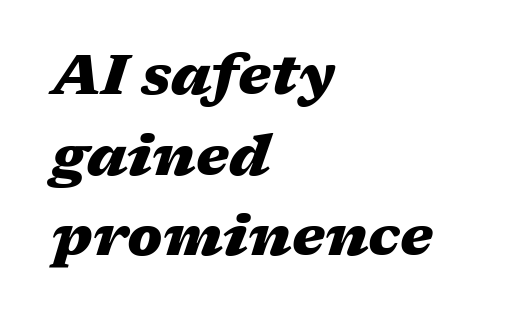
{"italic": "yes", "lean": "right", "slant_degrees": 17, "bold": "yes", "weight": "heavy", "width": "wide", "stroke_contrast": "medium", "x_height": "medium", "monospaced": "no", "underline": "no", "align": "left", "line_spacing": "normal", "line_spacing_ratio": 1.44, "letter_spacing": "normal", "letter_spacing_em": 0.0, "glyph_px": 56}
